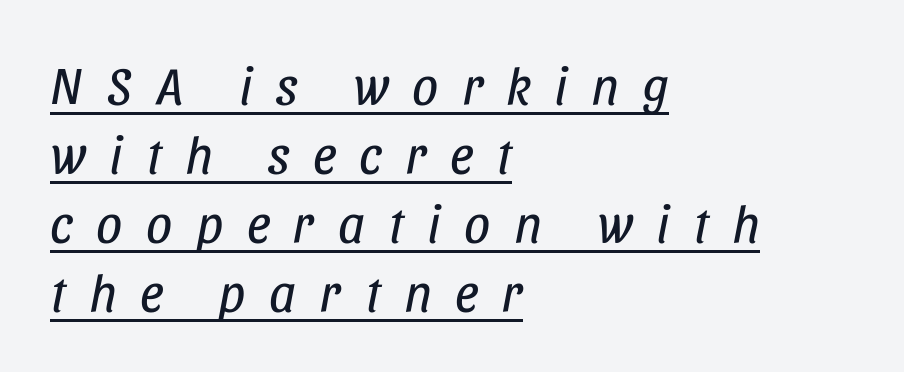
Q: Is the text bold? A: No.
Q: Is the text italic (slanted)? A: Yes, it leans right by about 11 degrees.
Q: Is the text underlined? A: Yes.
Q: How is the paragraph aligned? A: Left-aligned.
Q: Is the spacing between letters normal or unusually wide? A: Unusually wide.
Q: Is the spacing between lines tight, normal or loose? A: Normal.
Q: Width (condensed, normal, or wide)? A: Condensed.
Q: Stroke contrast? A: Low.
Q: x-height? A: Large.
Q: Monospaced? A: No.
